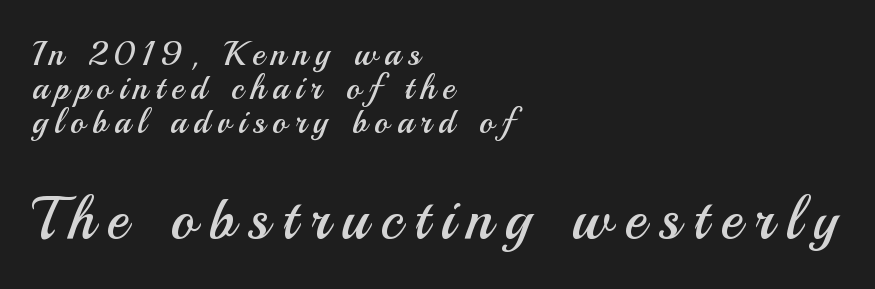
The image shows 59 px regular-weight sans-serif type; set left-aligned, tight line spacing (1.0x), unusually wide letter spacing (+0.21 em), not underlined; the second (bottom) block is 1.74x larger; medium stroke contrast and a small x-height.
